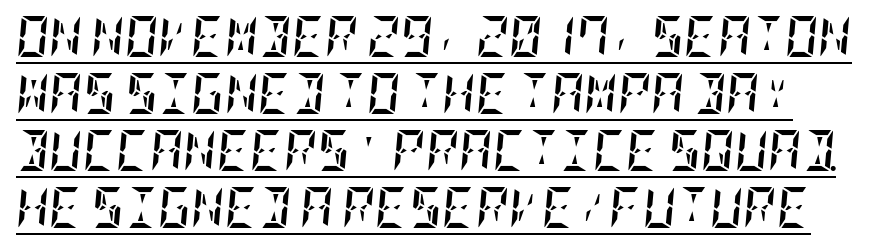
Q: Is the text bold? A: Yes.
Q: Is the text italic (slanted)? A: Yes, it leans right by about 5 degrees.
Q: Is the text underlined? A: Yes.
Q: Is the spacing between letters normal or unusually wide? A: Normal.
Q: Is the spacing between lines tight, normal or loose? A: Normal.
Q: Width (condensed, normal, or wide)? A: Condensed.
Q: Stroke contrast? A: Low.
Q: x-height? A: Large.
